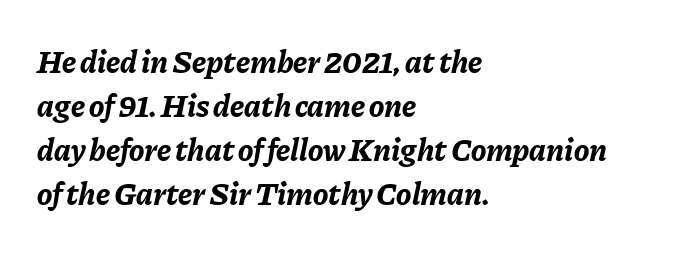
{"italic": "yes", "lean": "right", "slant_degrees": 11, "bold": "yes", "weight": "bold", "width": "normal", "stroke_contrast": "low", "x_height": "medium", "monospaced": "no", "underline": "no", "align": "left", "line_spacing": "normal", "line_spacing_ratio": 1.38, "letter_spacing": "normal", "letter_spacing_em": 0.0, "glyph_px": 32}
